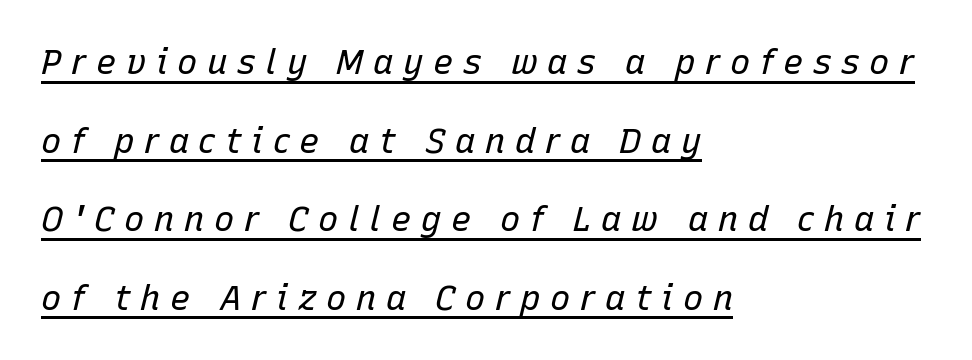
The passage shown has open, widely tracked lettering throughout. This sample has the flowing, uneven cadence of proportional lettering. The font is comparable to plain body text, perhaps lighter. You could fit nearly another row in the gap between these rows. Underline: present. When letters slant like this, we call the style italic.
